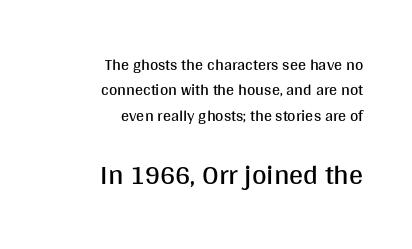
Small over large — that's the arrangement of the two blocks here. Where is the straight margin? On the right. The face used here is proportionally spaced, like ordinary book or web type. Classification — sans serif. Is the stroke heavy? The answer is a plain regular-or-lighter. Students, observe: this is what conventionally led text looks like.
